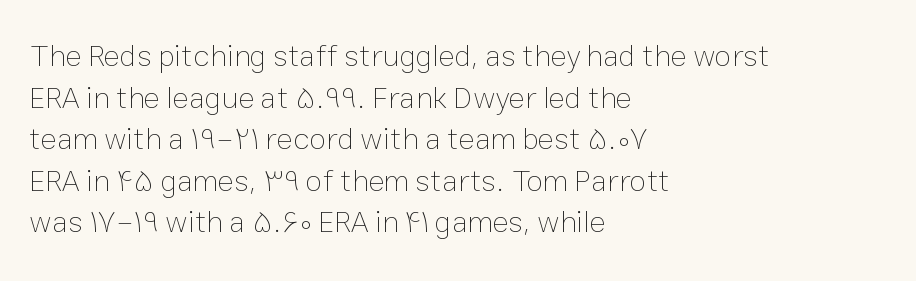
The image shows 31 px thin type, upright; set left-aligned, normal line spacing (1.34x), normal letter spacing, not underlined; low stroke contrast and a medium x-height.
